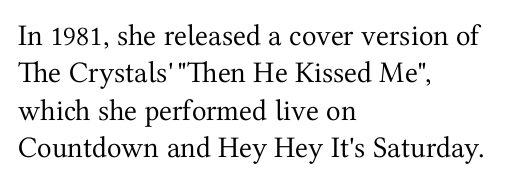
The characters are drawn with everyday or finer stroke widths. The string is rendered with underlining switched off. If you measured baseline to baseline, you'd find a middling distance. Letterform terminals end in serifs throughout the passage. A classic flush-left, rag-right setting is used for this passage. Spacing verdict: proportional, widths tailored to each character.
